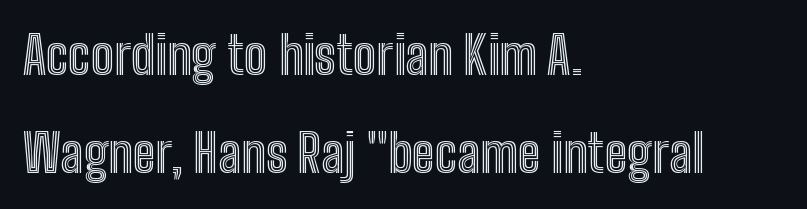
The image shows 52 px condensed type, upright; set left-aligned, line spacing 1.89x, normal letter spacing, not underlined; a medium x-height.
